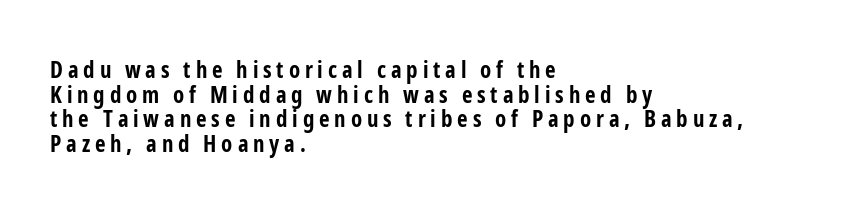
The image shows 23 px bold type, upright; set left-aligned, tight line spacing (1.07x), unusually wide letter spacing (+0.21 em), not underlined.
